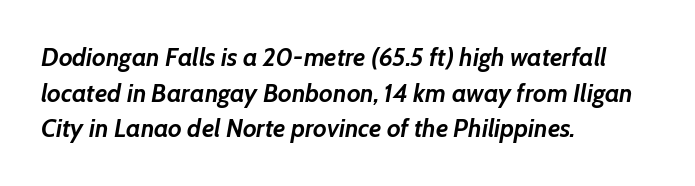
{"italic": "yes", "lean": "right", "slant_degrees": 7, "bold": "yes", "underline": "no", "align": "left", "line_spacing": "normal", "line_spacing_ratio": 1.43, "letter_spacing": "normal", "letter_spacing_em": 0.0, "glyph_px": 25}
